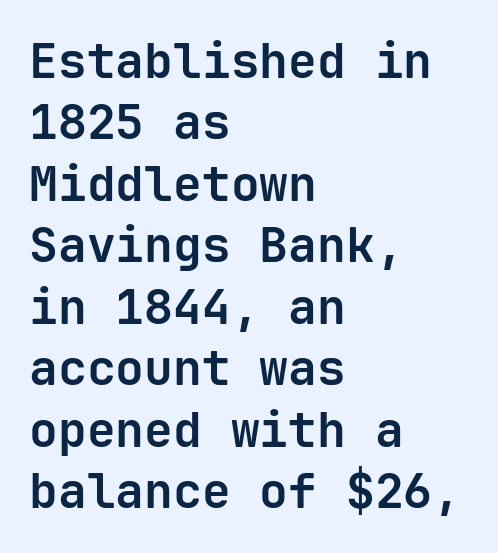
Bare-footed words on every line. A full-strength bold gives these letters their thick strokes. Every character sits straight up, as roman type does. This rendering employs a face without finishing strokes, i.e., a sans-serif. No extra tracking has been applied to these lines. Each line starts at the same left margin while the right side varies.
